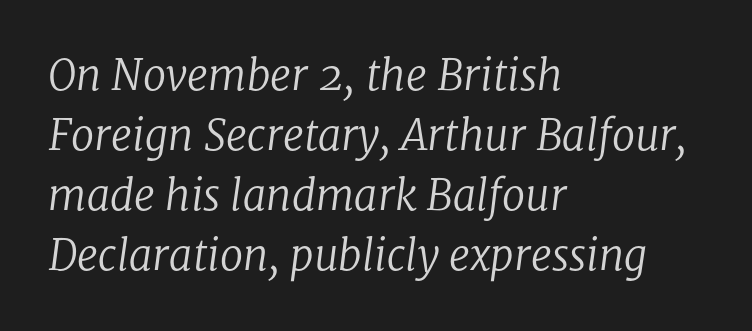
Q: Is the text bold? A: No.
Q: Is the text italic (slanted)? A: Yes, it leans right by about 8 degrees.
Q: Is the typeface a serif or a sans-serif typeface? A: Serif.
Q: Is the text underlined? A: No.
Q: How is the paragraph aligned? A: Left-aligned.
Q: Is the spacing between letters normal or unusually wide? A: Normal.
Q: Is the spacing between lines tight, normal or loose? A: Normal.
Q: Width (condensed, normal, or wide)? A: Normal.
Q: Stroke contrast? A: Low.
Q: x-height? A: Medium.
Q: Monospaced? A: No.
